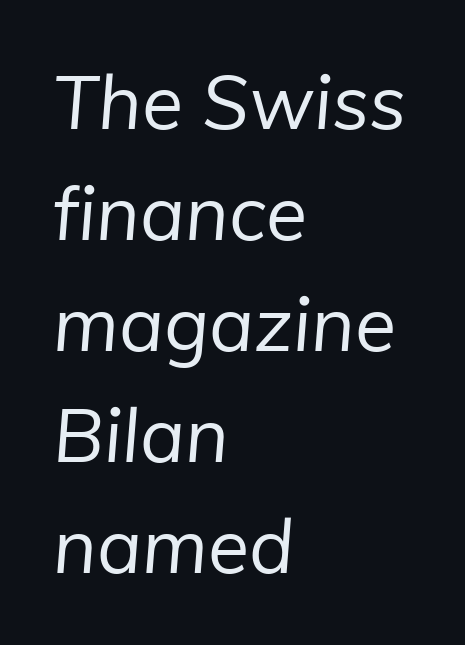
Look at the bottom of the vertical strokes: they stop flat, with no serifs. The rendering uses natural spacing where letterforms have individual widths. Nobody drew a line under any word here. In CSS terms this would be text-align: left. The designer left line spacing at the default. The typesetting does not lean heavy: it is not bold.
